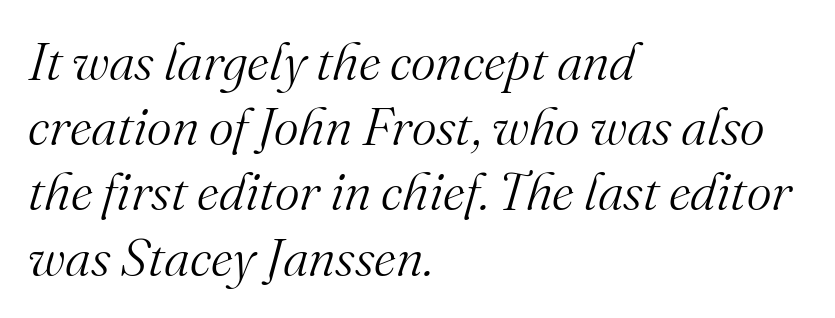
The image shows 53 px light serif type, italic (leaning right); set left-aligned, line spacing 1.23x, normal letter spacing, not underlined; medium stroke contrast and a small x-height.
